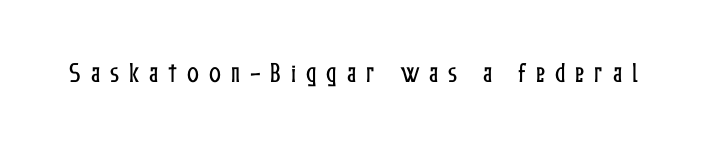
Words appear elongated and porous because spacing is wide. Nope, not italic — everything's standing straight. The words here are not underlined.
